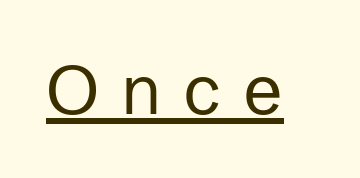
{"serif": "no", "italic": "no", "bold": "no", "weight": "regular", "width": "normal", "stroke_contrast": "low", "x_height": "medium", "monospaced": "no", "underline": "yes", "letter_spacing": "wide", "letter_spacing_em": 0.32, "glyph_px": 69}
